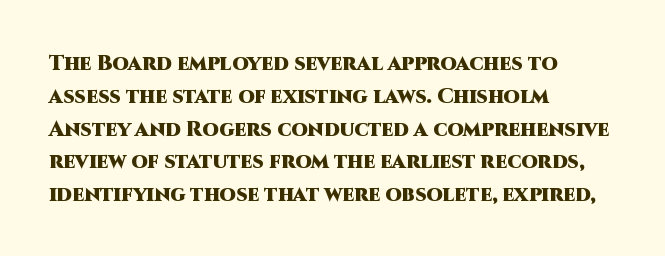
The image shows 21 px bold type, upright; set left-aligned, normal line spacing (1.56x), normal letter spacing, not underlined.
